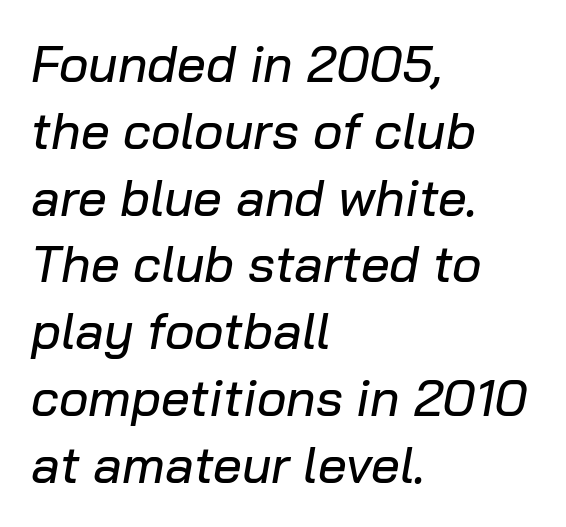
Q: Is the text italic (slanted)? A: Yes, it leans right by about 10 degrees.
Q: Is the text underlined? A: No.
Q: How is the paragraph aligned? A: Left-aligned.
Q: Is the spacing between letters normal or unusually wide? A: Normal.
Q: Is the spacing between lines tight, normal or loose? A: Normal.
Q: Width (condensed, normal, or wide)? A: Normal.
Q: Stroke contrast? A: Low.
Q: x-height? A: Medium.
Q: Monospaced? A: No.
